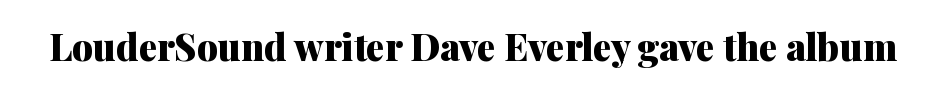
You'd pick this weight for a headline — it's a proper bold. The specimen omits any rule beneath the text block's lines. What stands out about the letter spacing? Nothing — it is the standard amount. Italic: no, the glyphs are upright roman. The text was rendered using a seriffed face with decorative stroke endings.
